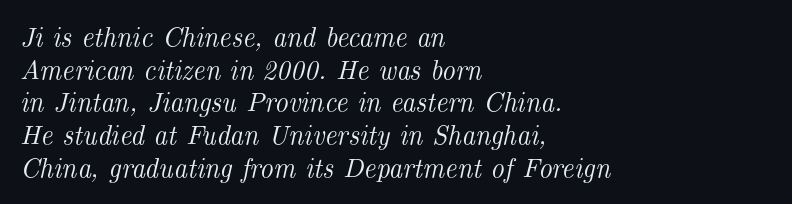
{"italic": "yes", "lean": "right", "slant_degrees": 14, "underline": "no", "align": "left", "line_spacing_ratio": 1.21, "letter_spacing": "normal", "letter_spacing_em": 0.0, "glyph_px": 27}
